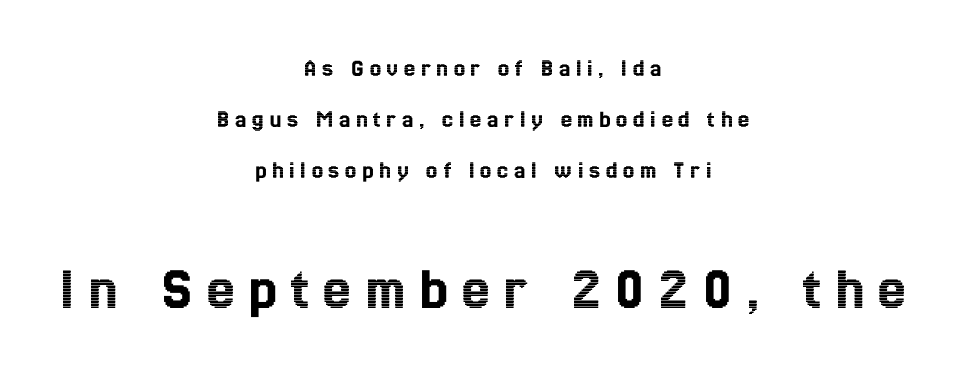
The image shows 62 px condensed type, upright; set centered, loose line spacing (2.05x), unusually wide letter spacing (+0.23 em), not underlined; the second (bottom) block is 2.48x larger; a medium x-height.
